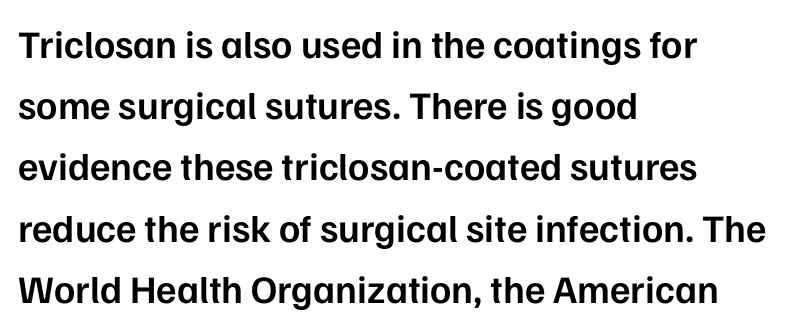
The image shows 39 px semibold sans-serif type, upright; set left-aligned, normal line spacing (1.57x), normal letter spacing, not underlined; low stroke contrast and a medium x-height.
